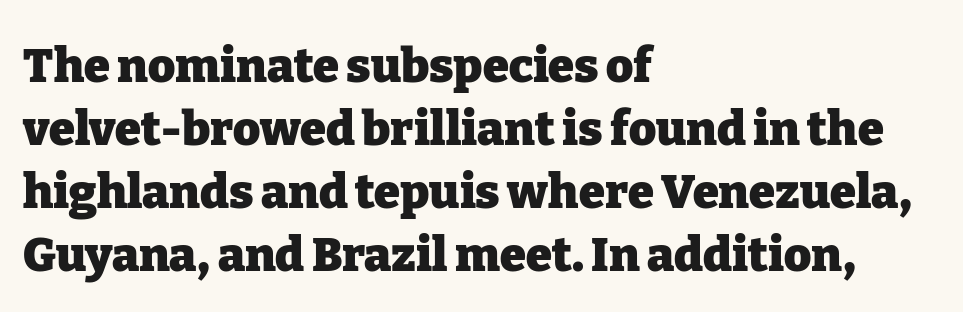
Q: Is the text bold? A: Yes.
Q: Is the text italic (slanted)? A: No, it is upright.
Q: Is the typeface a serif or a sans-serif typeface? A: Serif.
Q: Is the text underlined? A: No.
Q: How is the paragraph aligned? A: Left-aligned.
Q: Is the spacing between letters normal or unusually wide? A: Normal.
Q: Is the spacing between lines tight, normal or loose? A: Normal.
Q: Width (condensed, normal, or wide)? A: Normal.
Q: Stroke contrast? A: Low.
Q: x-height? A: Medium.
Q: Monospaced? A: No.
